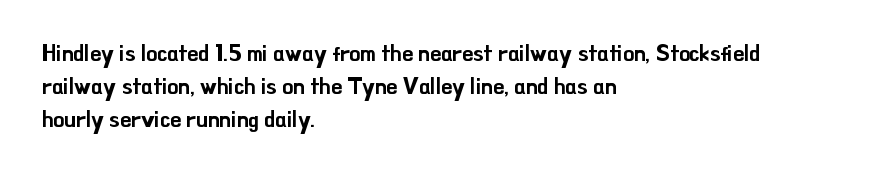
The image shows 22 px text type, upright; set left-aligned, normal line spacing (1.49x), normal letter spacing, not underlined.
